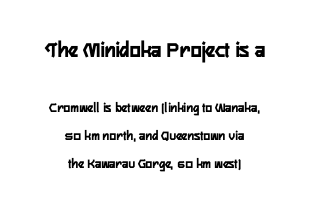
This rendering features lettering with no underline. Is the lower block the larger one? No — the upper block carries the bigger type. Leftover space on each line is divided equally before and after the words. Is the letter spacing exaggerated? No — it looks like the ordinary default. The axis of the letterforms is exactly vertical. The designer dialed line spacing up above the default.
